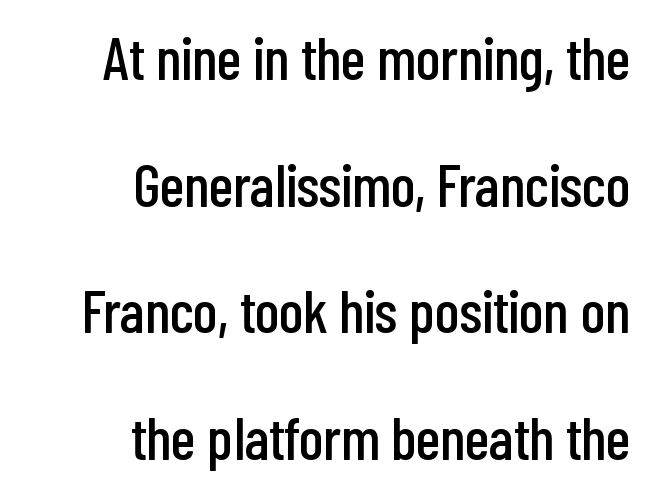
{"serif": "no", "italic": "no", "width": "condensed", "stroke_contrast": "low", "x_height": "medium", "monospaced": "no", "underline": "no", "align": "right", "line_spacing": "loose", "line_spacing_ratio": 2.11, "letter_spacing": "normal", "letter_spacing_em": 0.0, "glyph_px": 60}
